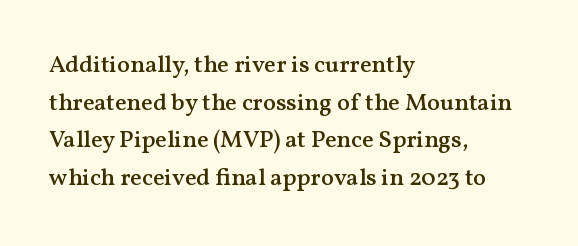
Q: Is the text bold? A: Semi-bold.
Q: Is the text italic (slanted)? A: No, it is upright.
Q: Is the text underlined? A: No.
Q: How is the paragraph aligned? A: Left-aligned.
Q: Is the spacing between letters normal or unusually wide? A: Normal.
Q: Is the spacing between lines tight, normal or loose? A: Normal.
